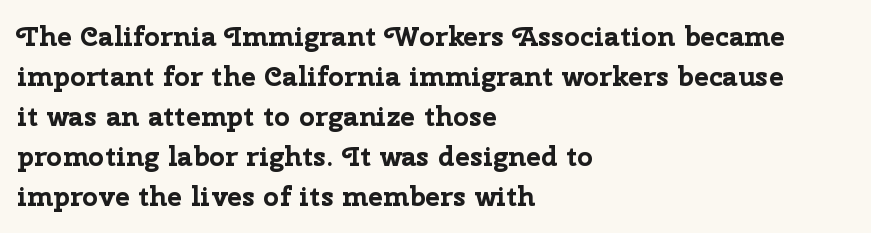
The image shows 28 px bold sans-serif type, upright; set left-aligned, normal line spacing (1.43x), normal letter spacing, not underlined; low stroke contrast and a medium x-height.
